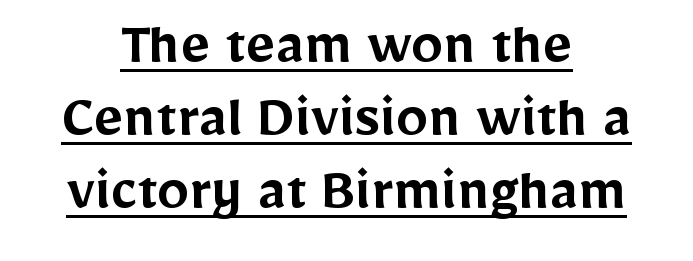
A typographer would call this underscored text. The letterforms sit shoulder to shoulder at normal distance. Very little white space separates one row of letters from the next. Casual observation: everything's sitting right in the middle.
